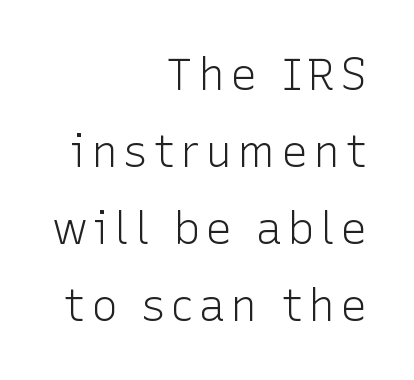
{"serif": "no", "italic": "no", "bold": "no", "weight": "light", "width": "normal", "stroke_contrast": "low", "x_height": "medium", "monospaced": "no", "underline": "no", "align": "right", "line_spacing_ratio": 1.71, "glyph_px": 45}
